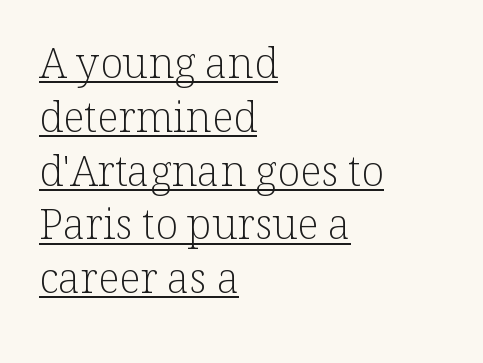
{"serif": "yes", "italic": "no", "bold": "no", "weight": "light", "width": "normal", "stroke_contrast": "low", "x_height": "medium", "monospaced": "no", "underline": "yes", "align": "left", "line_spacing": "normal", "line_spacing_ratio": 1.28, "letter_spacing": "normal", "letter_spacing_em": 0.0, "glyph_px": 42}
